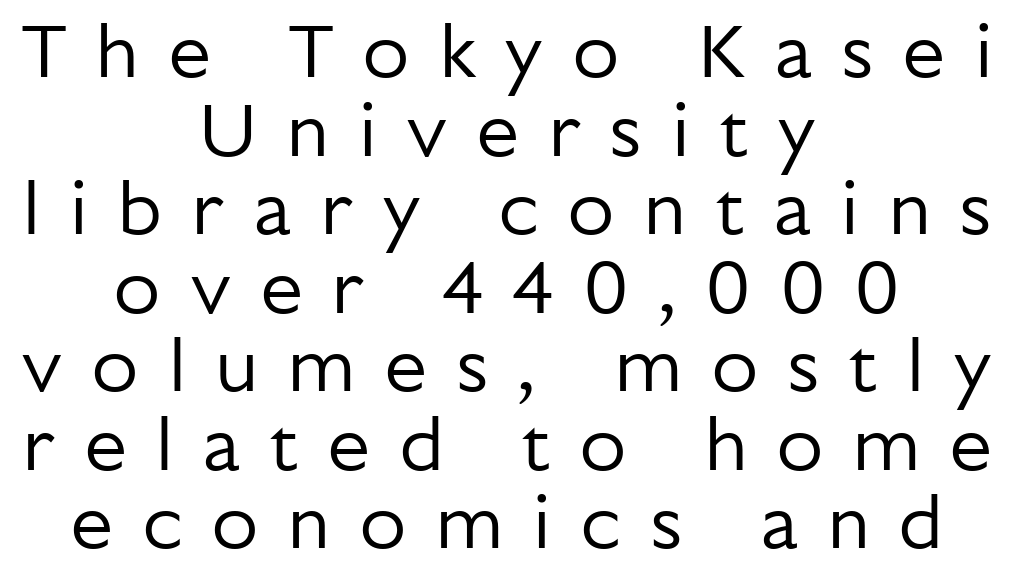
The image shows 77 px regular-weight sans-serif type, upright; set centered, tight line spacing (1.02x), unusually wide letter spacing (+0.37 em), not underlined; low stroke contrast and a medium x-height.
